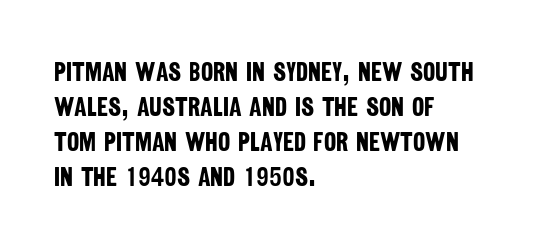
{"bold": "yes", "underline": "no", "align": "left", "line_spacing": "normal", "line_spacing_ratio": 1.35, "letter_spacing": "normal", "letter_spacing_em": 0.0, "glyph_px": 26}
